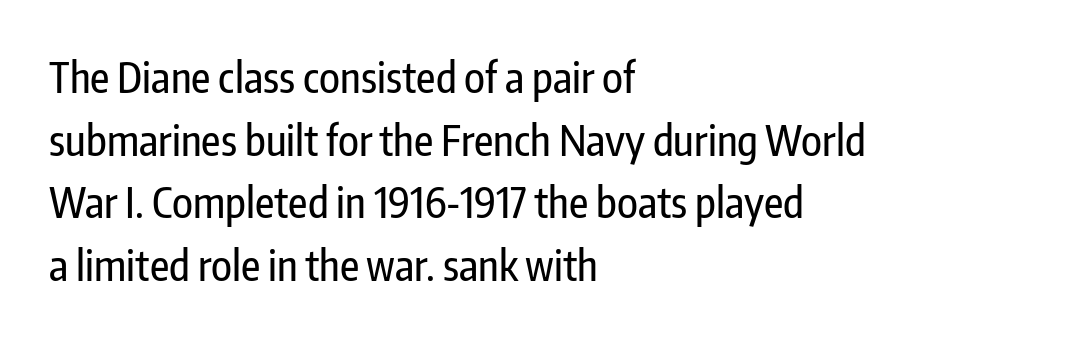
{"serif": "no", "italic": "no", "width": "condensed", "stroke_contrast": "low", "x_height": "medium", "monospaced": "no", "underline": "no", "align": "left", "line_spacing": "normal", "line_spacing_ratio": 1.49, "letter_spacing": "normal", "letter_spacing_em": 0.0, "glyph_px": 42}
